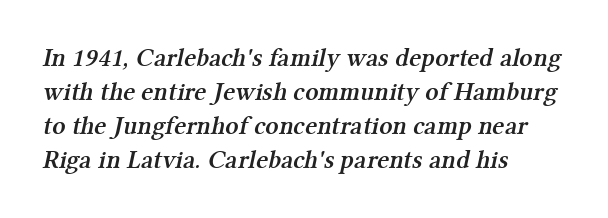
The image shows 26 px text type; set left-aligned, normal line spacing (1.31x), normal letter spacing, not underlined.
